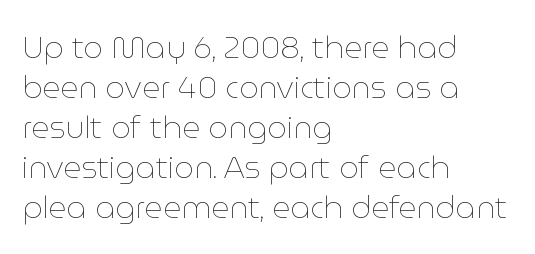
{"italic": "no", "bold": "no", "weight": "thin", "width": "normal", "stroke_contrast": "low", "x_height": "medium", "monospaced": "no", "underline": "no", "align": "left", "line_spacing": "normal", "line_spacing_ratio": 1.29, "letter_spacing": "normal", "letter_spacing_em": 0.0, "glyph_px": 31}
